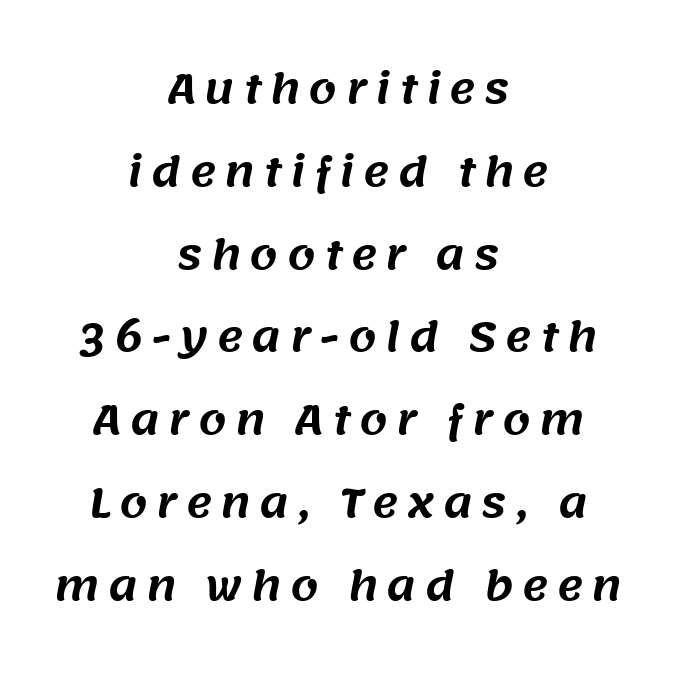
The leading is generous, giving the passage an open texture. Note the varied advance widths — an 'i' is clearly narrower than an 'm'. The passage shown has open, widely tracked lettering throughout. A student would call this center alignment; a typographer would say set centered. The glyphs in this specimen are sans serif. The space beneath each line is pristine and unruled.
